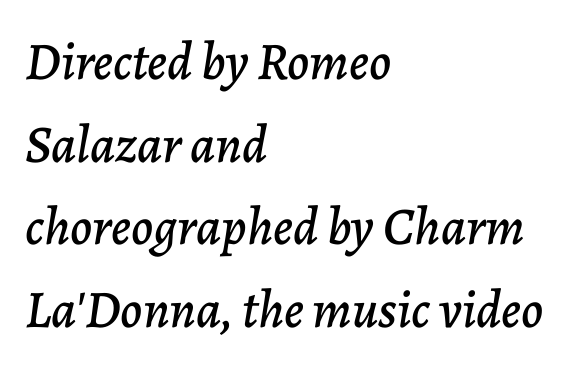
The image shows 53 px text type, italic (leaning right); set left-aligned, normal line spacing (1.56x), normal letter spacing, not underlined; low stroke contrast and a medium x-height.
